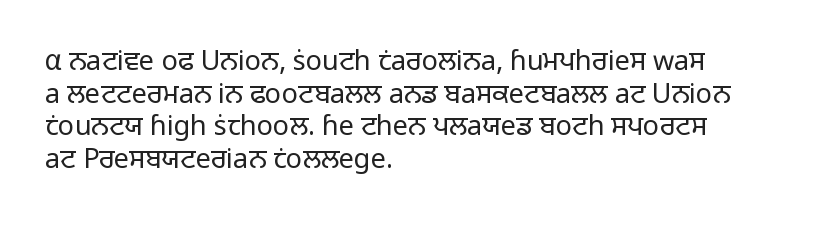
Q: Is the text bold? A: No.
Q: Is the text italic (slanted)? A: No, it is upright.
Q: Is the text underlined? A: No.
Q: How is the paragraph aligned? A: Left-aligned.
Q: Is the spacing between letters normal or unusually wide? A: Normal.
